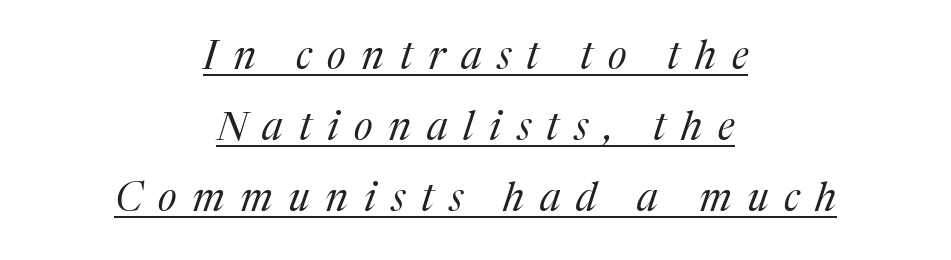
Has an underline been added? It has. Regarding serifs, this sample has them. One-word summary of the alignment: center. Compared with typical body copy, the letter spacing here is much looser. This is oblique type, the kind used for emphasis or titles. Stroke thickness stays within the range of a standard reading face or lighter.
